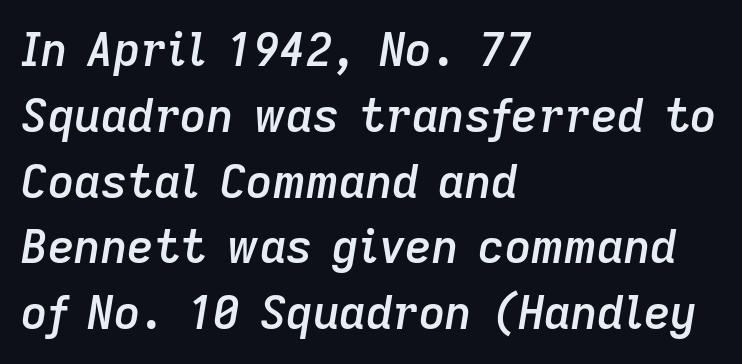
Each letter keeps its own natural width here, so spacing adapts to shape. The typesetter chose a ragged-right arrangement here. This sample uses an oblique cut, with every glyph tilted off the vertical. The vertical gap from one line to the next is medium.
